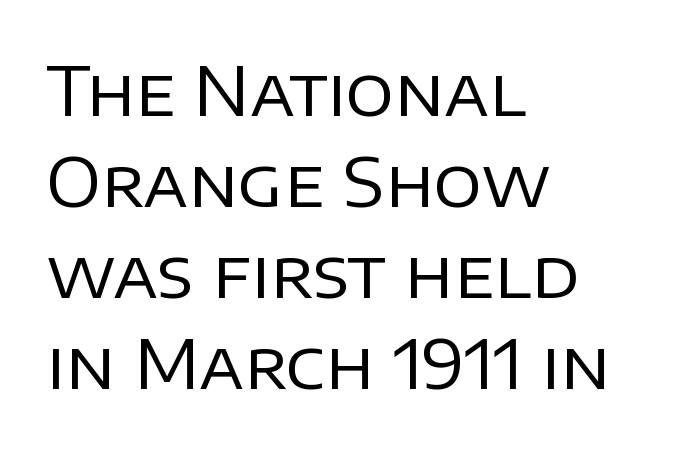
This rendering features lettering with no underline. Regarding serifs, this sample does without them. Ordinary non-slanted type is in use. The paragraph shown leans on its left margin. Honestly, the row spacing looks completely unremarkable. The type is set solid horizontally, with unmodified tracking.
